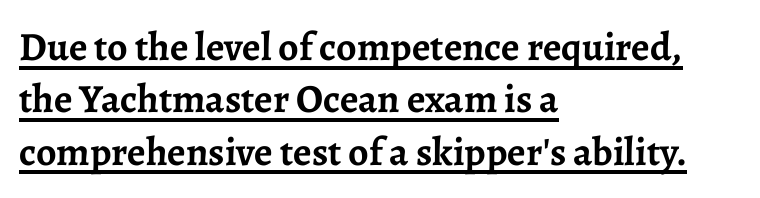
Q: Is the text bold? A: Yes.
Q: Is the text italic (slanted)? A: No, it is upright.
Q: Is the typeface a serif or a sans-serif typeface? A: Serif.
Q: Is the text underlined? A: Yes.
Q: How is the paragraph aligned? A: Left-aligned.
Q: Is the spacing between letters normal or unusually wide? A: Normal.
Q: Is the spacing between lines tight, normal or loose? A: Normal.
Q: Width (condensed, normal, or wide)? A: Normal.
Q: Stroke contrast? A: Low.
Q: x-height? A: Medium.
Q: Monospaced? A: No.
